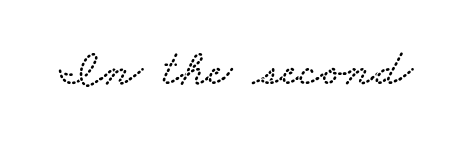
Here the glyphs are tracked normally, forming tight word shapes. Each letter keeps its own natural width here, so spacing adapts to shape. Unmarked baselines from the first word to the last. This sample uses a serif face.
